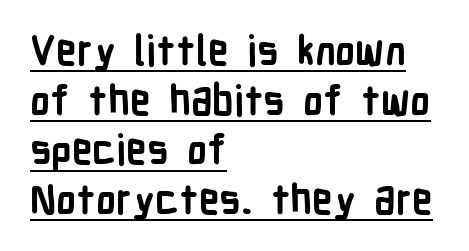
The passage shown is emphatically bold. This rendering leaves character spacing at its baseline value. The letters advance in unequal steps, a hallmark of proportional type. Posture: vertical.
